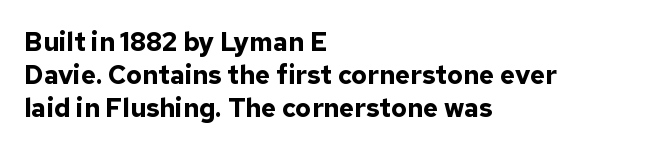
The image shows 26 px bold type, upright; set left-aligned, normal line spacing (1.26x), normal letter spacing, not underlined.
